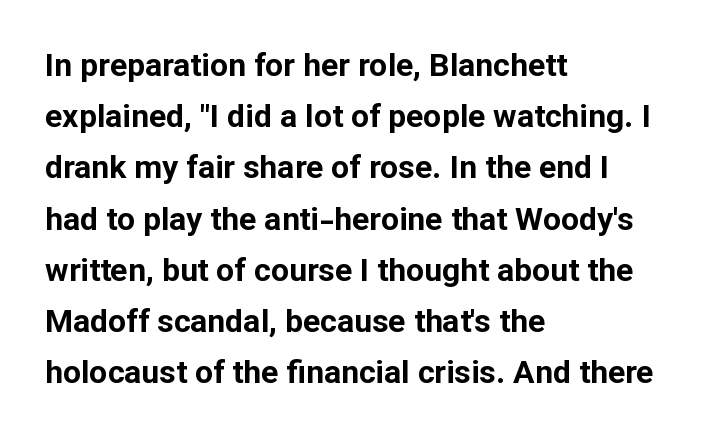
Q: Is the text bold? A: Yes.
Q: Is the text italic (slanted)? A: No, it is upright.
Q: Is the typeface a serif or a sans-serif typeface? A: Sans-serif.
Q: Is the text underlined? A: No.
Q: How is the paragraph aligned? A: Left-aligned.
Q: Is the spacing between letters normal or unusually wide? A: Normal.
Q: Is the spacing between lines tight, normal or loose? A: Normal.
Q: Width (condensed, normal, or wide)? A: Normal.
Q: Stroke contrast? A: Low.
Q: x-height? A: Medium.
Q: Monospaced? A: No.
